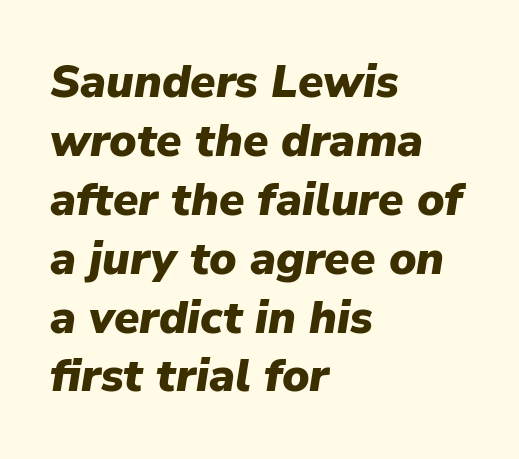
{"italic": "yes", "lean": "right", "slant_degrees": 9, "bold": "yes", "weight": "heavy", "width": "normal", "stroke_contrast": "low", "x_height": "medium", "monospaced": "no", "underline": "no", "align": "left", "line_spacing": "normal", "line_spacing_ratio": 1.28, "letter_spacing": "normal", "letter_spacing_em": 0.0, "glyph_px": 46}
